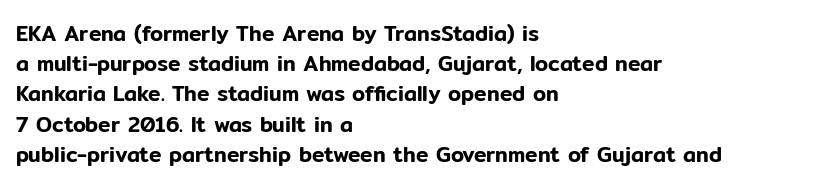
Q: Is the text italic (slanted)? A: No, it is upright.
Q: Is the text underlined? A: No.
Q: How is the paragraph aligned? A: Left-aligned.
Q: Is the spacing between letters normal or unusually wide? A: Normal.
Q: Is the spacing between lines tight, normal or loose? A: Normal.
